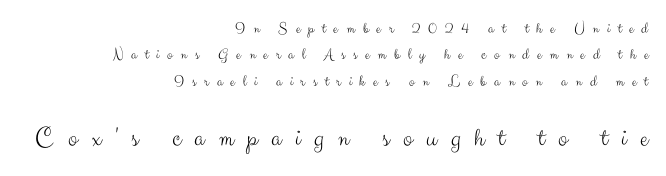
Q: Is the text bold? A: No.
Q: Is the text italic (slanted)? A: Yes.
Q: Is the typeface a serif or a sans-serif typeface? A: Sans-serif.
Q: Is the text underlined? A: No.
Q: How is the paragraph aligned? A: Right-aligned.
Q: Is the spacing between letters normal or unusually wide? A: Unusually wide.
Q: Is the spacing between lines tight, normal or loose? A: Normal.
Q: Which block of text is set in a larger size, the first (top) or the second (bottom)? A: The second (bottom) one.
Q: Width (condensed, normal, or wide)? A: Normal.
Q: Stroke contrast? A: Medium.
Q: x-height? A: Small.
Q: Monospaced? A: No.
